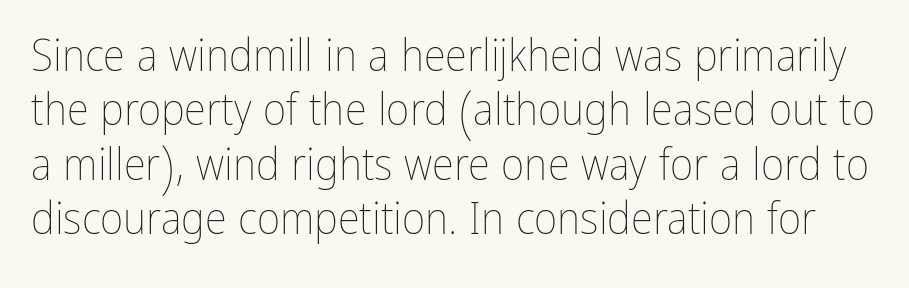
The image shows 45 px thin, condensed type, upright; set line spacing 1.21x, normal letter spacing, not underlined; low stroke contrast and a medium x-height.
